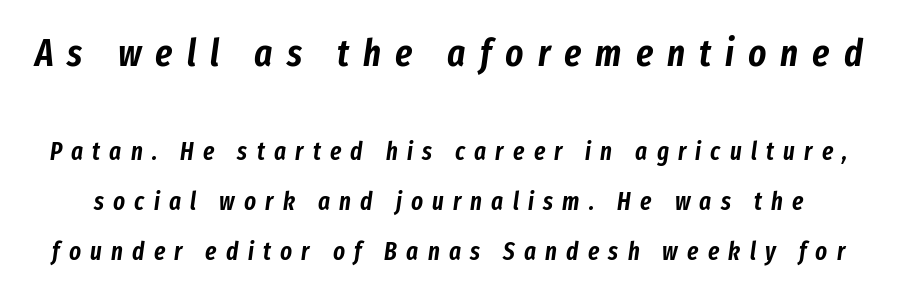
{"italic": "yes", "lean": "right", "slant_degrees": 8, "width": "condensed", "stroke_contrast": "low", "x_height": "medium", "monospaced": "no", "underline": "no", "line_spacing": "loose", "line_spacing_ratio": 1.99, "letter_spacing": "wide", "letter_spacing_em": 0.37, "larger_block": "first", "size_ratio": 1.52, "glyph_px": 38}
